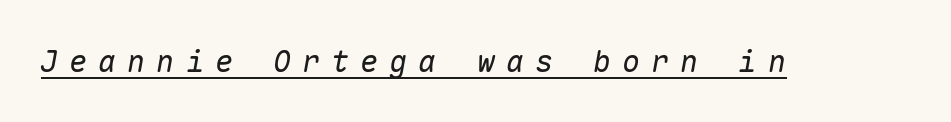
Q: Is the text bold? A: No.
Q: Is the text italic (slanted)? A: Yes, it leans right by about 10 degrees.
Q: Is the text underlined? A: Yes.
Q: Is the spacing between letters normal or unusually wide? A: Unusually wide.
Q: Width (condensed, normal, or wide)? A: Normal.
Q: Stroke contrast? A: Low.
Q: x-height? A: Medium.
Q: Monospaced? A: Yes.
